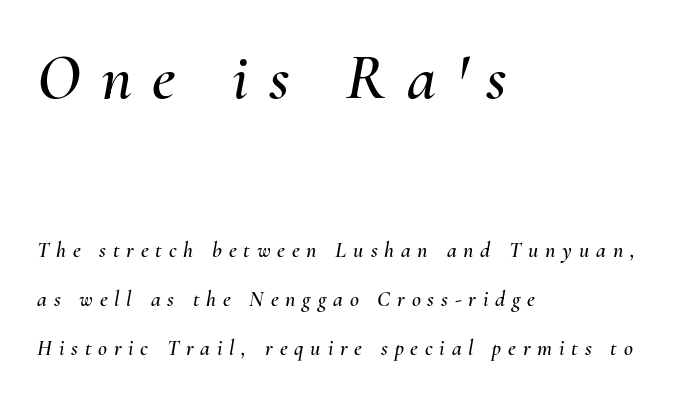
Q: Is the text italic (slanted)? A: Yes, it leans right by about 10 degrees.
Q: Is the text underlined? A: No.
Q: How is the paragraph aligned? A: Left-aligned.
Q: Is the spacing between letters normal or unusually wide? A: Unusually wide.
Q: Is the spacing between lines tight, normal or loose? A: Loose.
Q: Which block of text is set in a larger size, the first (top) or the second (bottom)? A: The first (top) one.
Q: Width (condensed, normal, or wide)? A: Normal.
Q: Stroke contrast? A: Medium.
Q: x-height? A: Small.
Q: Monospaced? A: No.
